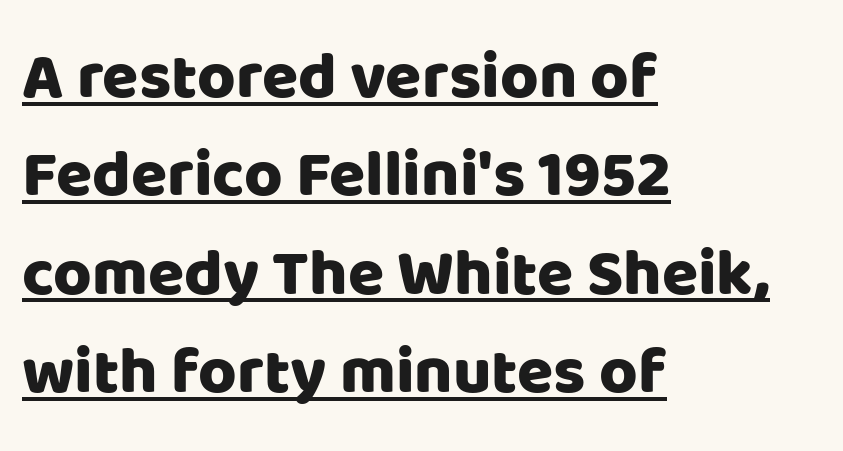
Q: Is the text italic (slanted)? A: No, it is upright.
Q: Is the typeface a serif or a sans-serif typeface? A: Sans-serif.
Q: Is the text underlined? A: Yes.
Q: How is the paragraph aligned? A: Left-aligned.
Q: Is the spacing between letters normal or unusually wide? A: Normal.
Q: Is the spacing between lines tight, normal or loose? A: Normal.
Q: Width (condensed, normal, or wide)? A: Normal.
Q: Stroke contrast? A: Low.
Q: x-height? A: Large.
Q: Monospaced? A: No.
